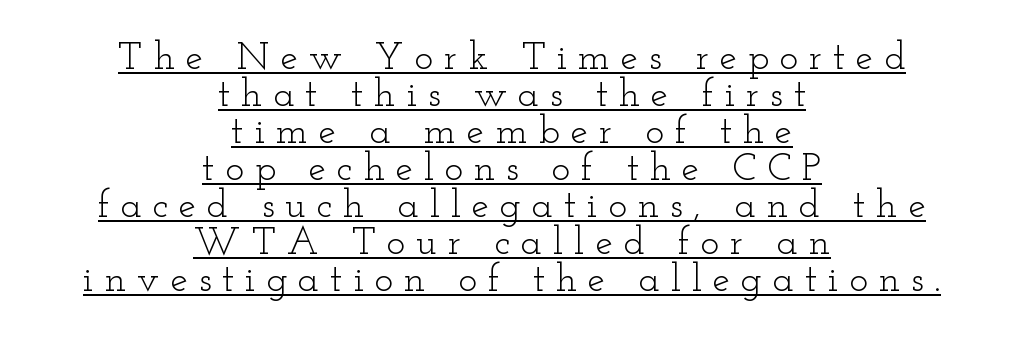
The image shows 39 px light, wide serif type, upright; set centered, tight line spacing (0.95x), unusually wide letter spacing (+0.28 em), underlined; low stroke contrast and a small x-height.
